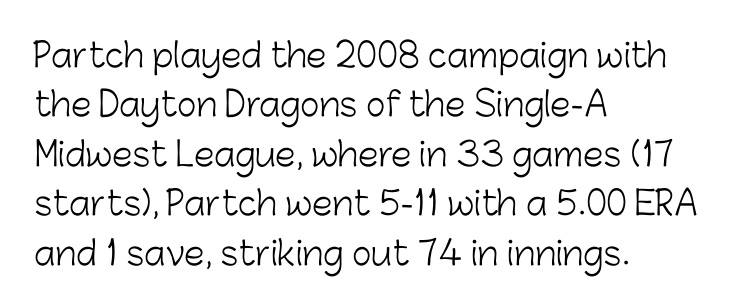
{"serif": "no", "italic": "no", "bold": "no", "weight": "light", "width": "normal", "stroke_contrast": "low", "x_height": "medium", "monospaced": "no", "underline": "no", "align": "left", "line_spacing": "normal", "line_spacing_ratio": 1.5, "letter_spacing": "normal", "letter_spacing_em": 0.0, "glyph_px": 33}
